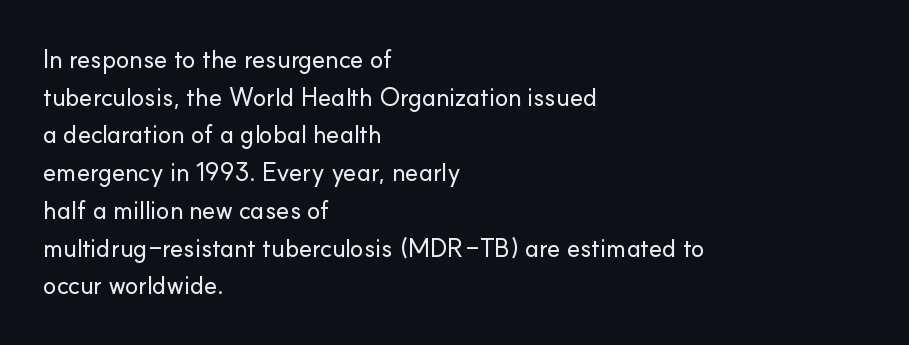
Q: Is the text italic (slanted)? A: No, it is upright.
Q: Is the text underlined? A: No.
Q: How is the paragraph aligned? A: Left-aligned.
Q: Is the spacing between letters normal or unusually wide? A: Normal.
Q: Is the spacing between lines tight, normal or loose? A: Normal.
